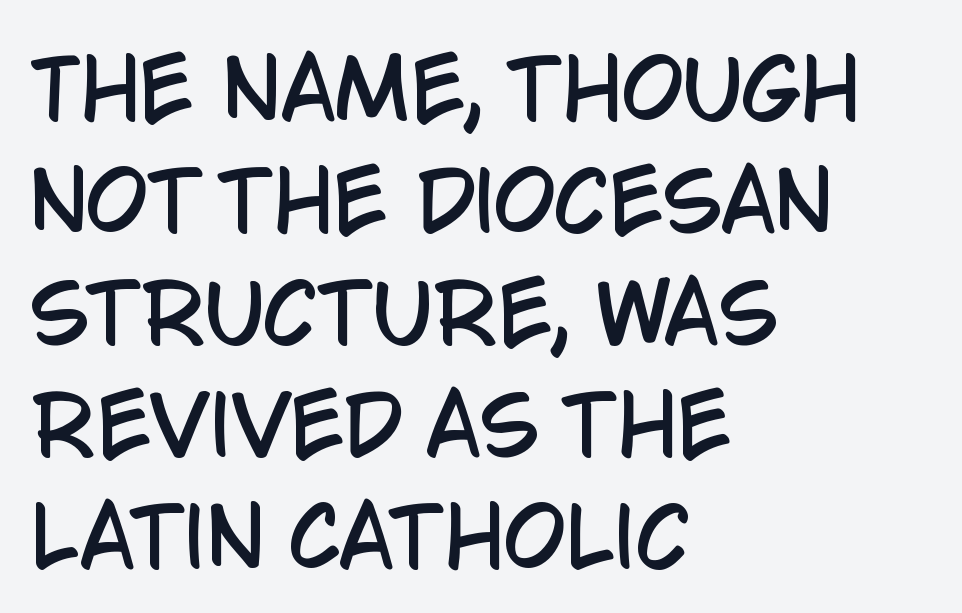
Q: Is the text italic (slanted)? A: No, it is upright.
Q: Is the typeface a serif or a sans-serif typeface? A: Sans-serif.
Q: Is the text underlined? A: No.
Q: How is the paragraph aligned? A: Left-aligned.
Q: Is the spacing between letters normal or unusually wide? A: Normal.
Q: Is the spacing between lines tight, normal or loose? A: Normal.
Q: Width (condensed, normal, or wide)? A: Condensed.
Q: Stroke contrast? A: Low.
Q: x-height? A: Large.
Q: Monospaced? A: No.
